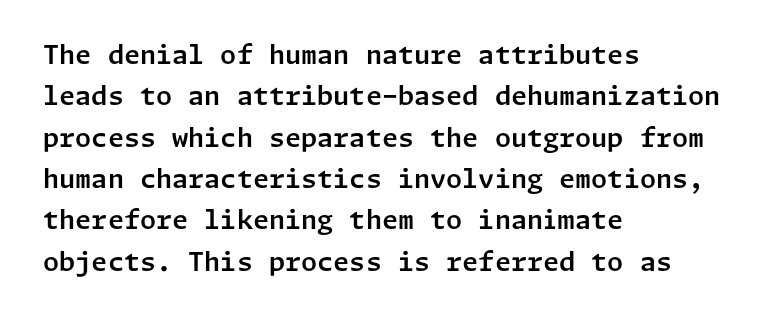
Q: Is the text italic (slanted)? A: No, it is upright.
Q: Is the text underlined? A: No.
Q: How is the paragraph aligned? A: Left-aligned.
Q: Is the spacing between letters normal or unusually wide? A: Normal.
Q: Is the spacing between lines tight, normal or loose? A: Normal.
